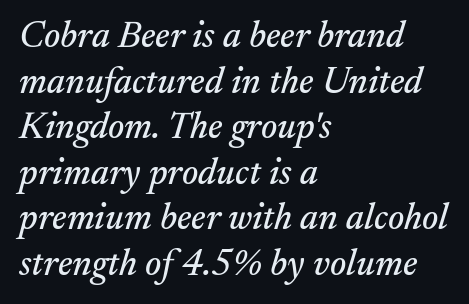
The image shows 37 px serif type, italic (leaning right); set left-aligned, line spacing 1.23x, normal letter spacing, not underlined; medium stroke contrast and a small x-height.
